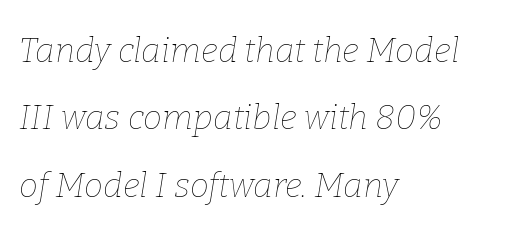
Q: Is the text bold? A: No.
Q: Is the text italic (slanted)? A: Yes, it leans right by about 9 degrees.
Q: Is the text underlined? A: No.
Q: How is the paragraph aligned? A: Left-aligned.
Q: Is the spacing between letters normal or unusually wide? A: Normal.
Q: Is the spacing between lines tight, normal or loose? A: Loose.
Q: Width (condensed, normal, or wide)? A: Normal.
Q: Stroke contrast? A: Low.
Q: x-height? A: Medium.
Q: Monospaced? A: No.
